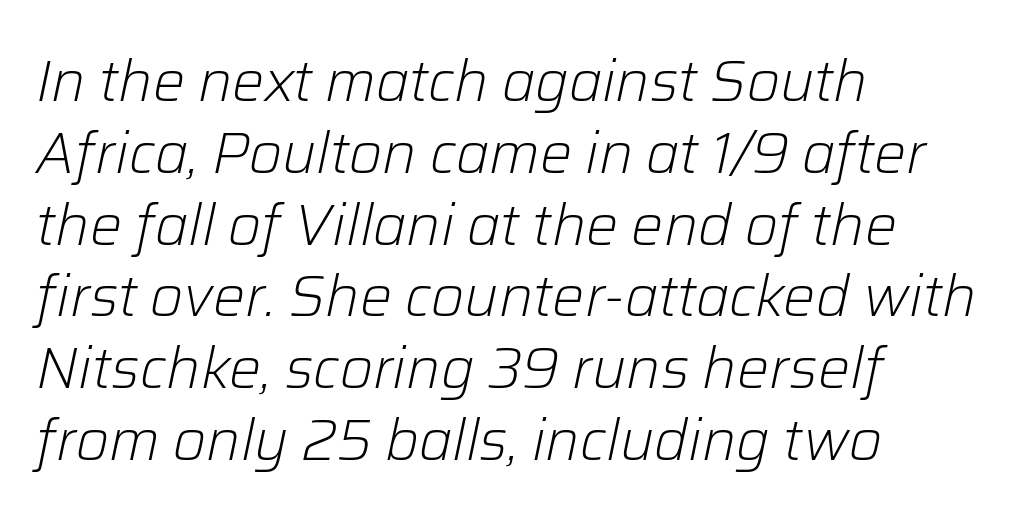
The image shows 57 px light type, italic (leaning right); set left-aligned, normal line spacing (1.26x), normal letter spacing, not underlined; low stroke contrast and a medium x-height.
